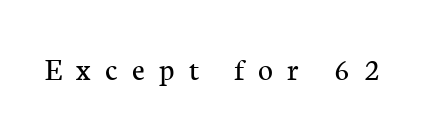
{"serif": "yes", "italic": "no", "bold": "no", "weight": "regular", "width": "normal", "stroke_contrast": "low", "x_height": "medium", "monospaced": "no", "underline": "no", "letter_spacing": "wide", "letter_spacing_em": 0.45, "glyph_px": 32}
